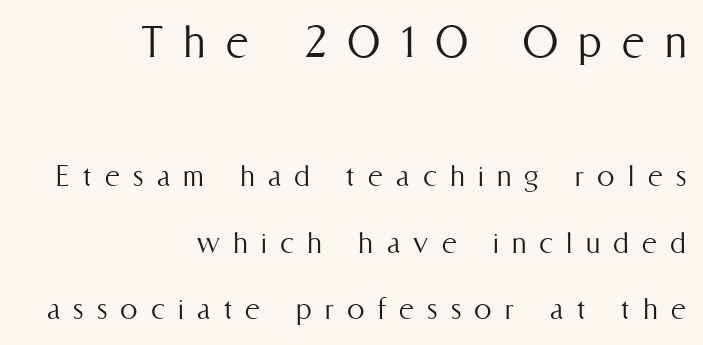
{"italic": "no", "bold": "no", "weight": "light", "width": "condensed", "stroke_contrast": "medium", "x_height": "medium", "monospaced": "no", "underline": "no", "align": "right", "line_spacing": "loose", "line_spacing_ratio": 1.9, "letter_spacing": "wide", "letter_spacing_em": 0.38, "larger_block": "first", "size_ratio": 1.51, "glyph_px": 53}
